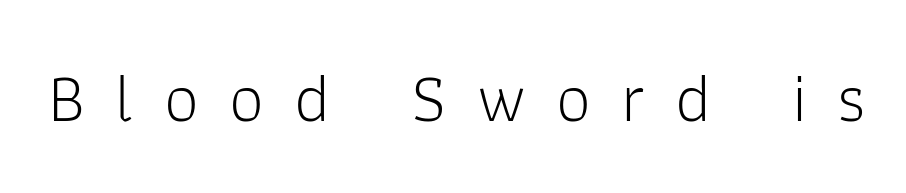
The cut favours lightness, reaching ordinary text weight at its darkest. The face used here is rendered with a markedly widened letterfit. Proportional: the letters do not fall into vertical columns. The lettering stays uniformly vertical, giving the passage a roman look. Typographically, this falls in the sans-serif category.
